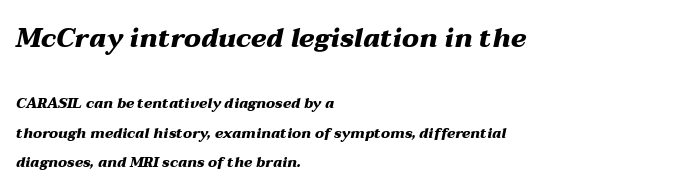
Horizontal alignment here is leftward, the default for most running prose. Has an underline been added? It has not. Here the first block reads like a headline and the second like body copy. The rendering applies a slant to the glyphs. Letter spacing: default.
